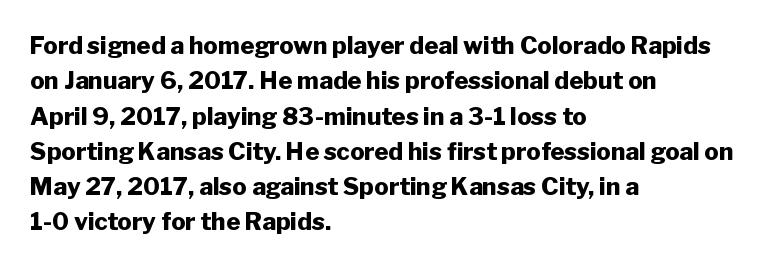
{"italic": "no", "bold": "yes", "underline": "no", "align": "left", "line_spacing": "normal", "line_spacing_ratio": 1.47, "letter_spacing": "normal", "letter_spacing_em": 0.0, "glyph_px": 24}
